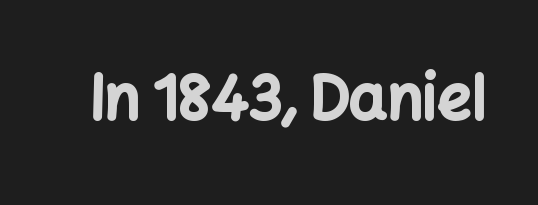
Q: Is the text bold? A: Yes.
Q: Is the text italic (slanted)? A: No, it is upright.
Q: Is the typeface a serif or a sans-serif typeface? A: Sans-serif.
Q: Is the text underlined? A: No.
Q: Is the spacing between letters normal or unusually wide? A: Normal.
Q: Width (condensed, normal, or wide)? A: Normal.
Q: Stroke contrast? A: Low.
Q: x-height? A: Medium.
Q: Monospaced? A: No.
